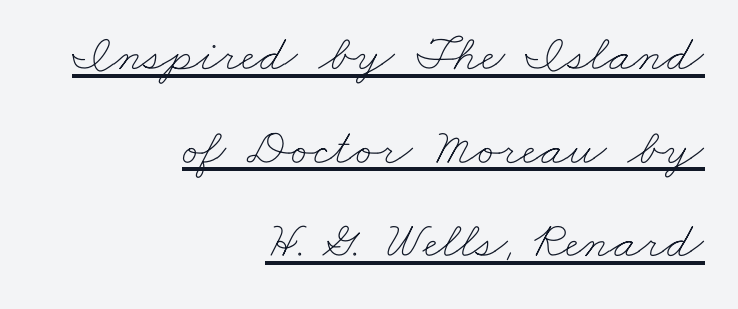
Q: Is the text bold? A: No.
Q: Is the text underlined? A: Yes.
Q: How is the paragraph aligned? A: Right-aligned.
Q: Is the spacing between letters normal or unusually wide? A: Normal.
Q: Width (condensed, normal, or wide)? A: Wide.
Q: Stroke contrast? A: Low.
Q: x-height? A: Small.
Q: Monospaced? A: No.
